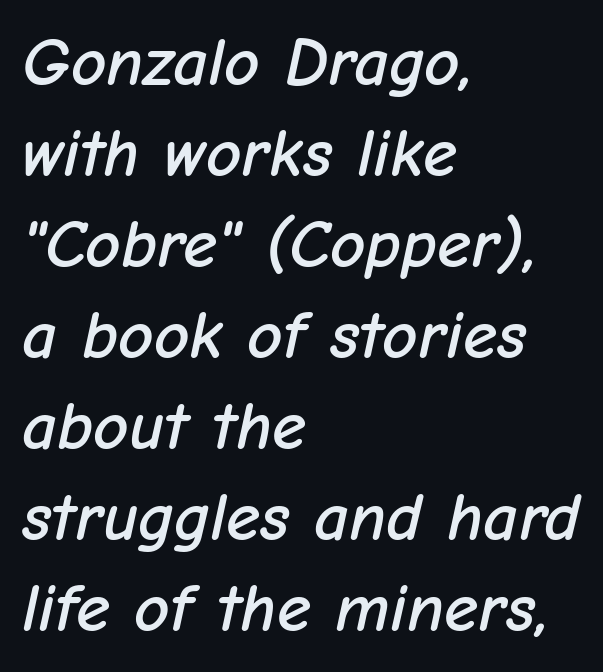
A typesetter would call this zero additional tracking. Italic? Definitely — the glyphs are oblique. Check under the words: just untouched page. The rows are spaced the way most documents space them. These lines are set flush left with a ragged right edge. The letters advance in unequal steps, a hallmark of proportional type.
